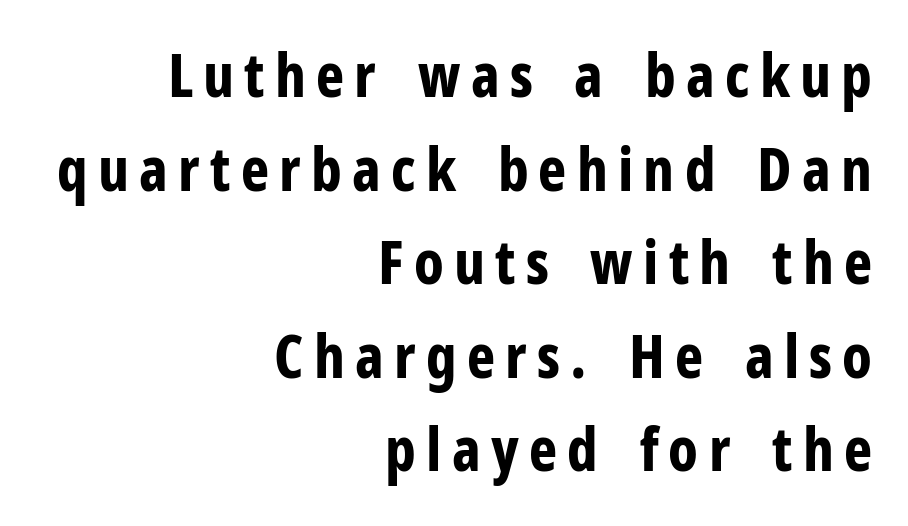
Is this a fixed-width face? No — the glyphs have proportional, varying widths. The rag falls on the left side of this text block. The specimen omits any rule beneath the text block's lines. A dark, heavy texture on the line: the type is bold. This is sans-serif lettering, the kind often seen on screens and signage.
